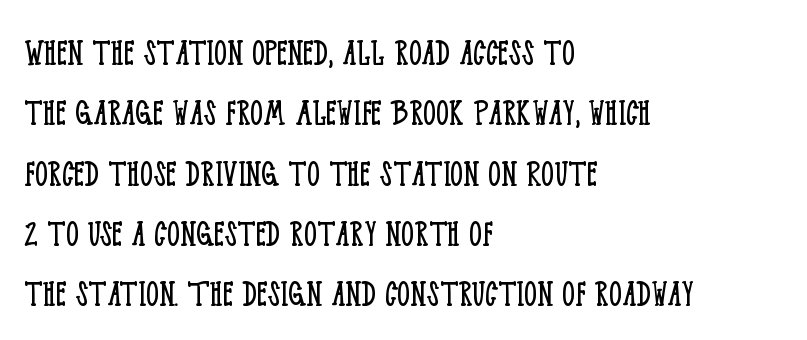
{"serif": "yes", "italic": "no", "bold": "no", "weight": "light", "width": "condensed", "stroke_contrast": "low", "x_height": "large", "monospaced": "no", "underline": "no", "align": "left", "line_spacing": "normal", "line_spacing_ratio": 1.47, "letter_spacing": "normal", "letter_spacing_em": 0.0, "glyph_px": 41}
